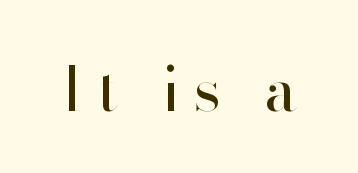
The image shows 62 px regular-weight sans-serif type, upright; set unusually wide letter spacing (+0.24 em), not underlined; high stroke contrast and a small x-height.
